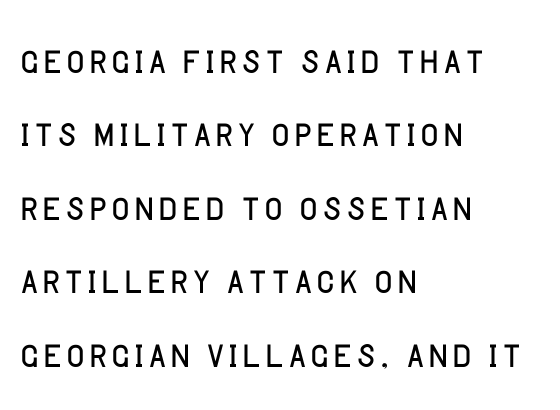
The image shows 50 px light sans-serif type, upright; set left-aligned, normal line spacing (1.47x), normal letter spacing, not underlined; low stroke contrast and a large x-height.
